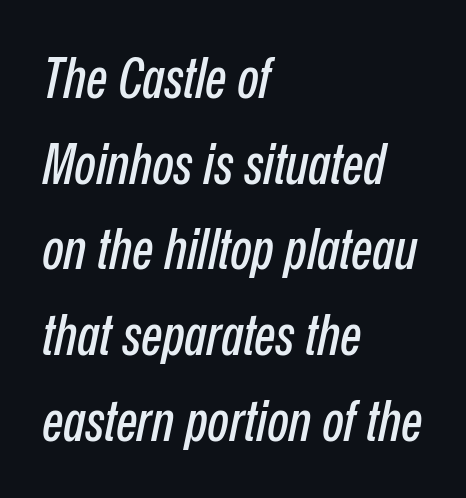
Q: Is the text italic (slanted)? A: Yes, it leans right by about 12 degrees.
Q: Is the text underlined? A: No.
Q: How is the paragraph aligned? A: Left-aligned.
Q: Is the spacing between letters normal or unusually wide? A: Normal.
Q: Is the spacing between lines tight, normal or loose? A: Normal.
Q: Width (condensed, normal, or wide)? A: Condensed.
Q: Stroke contrast? A: Low.
Q: x-height? A: Medium.
Q: Monospaced? A: No.
